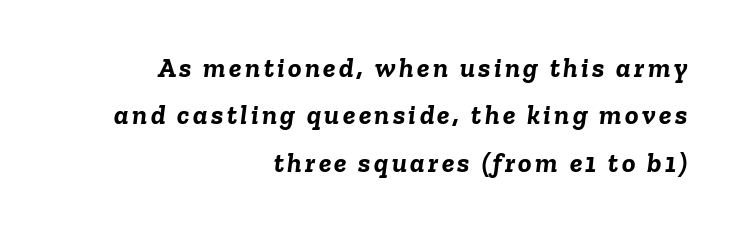
The image shows 28 px semibold type, italic (leaning right); set right-aligned, normal line spacing (1.69x), not underlined; low stroke contrast and a medium x-height.
